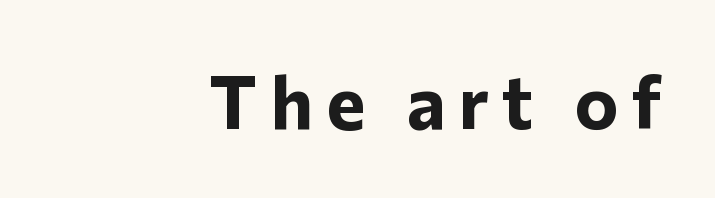
The image shows 74 px bold sans-serif type, upright; set right-aligned, not underlined; low stroke contrast and a medium x-height.
